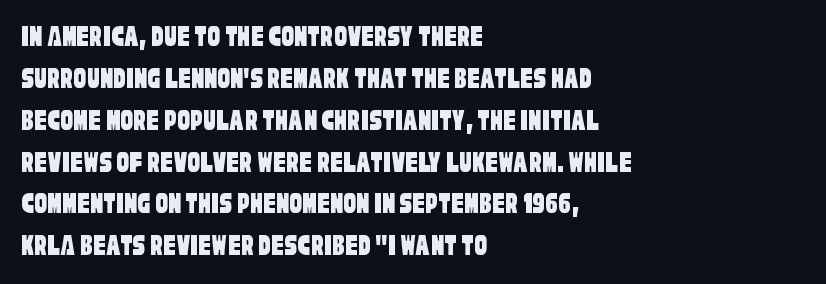
{"serif": "no", "width": "condensed", "stroke_contrast": "low", "x_height": "large", "monospaced": "no", "underline": "no", "align": "left", "line_spacing": "normal", "line_spacing_ratio": 1.35, "letter_spacing": "normal", "letter_spacing_em": 0.0, "glyph_px": 31}
